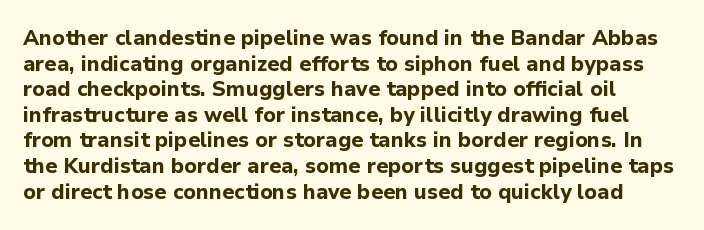
Q: Is the text bold? A: Yes.
Q: Is the text italic (slanted)? A: No, it is upright.
Q: Is the text underlined? A: No.
Q: Is the spacing between letters normal or unusually wide? A: Normal.
